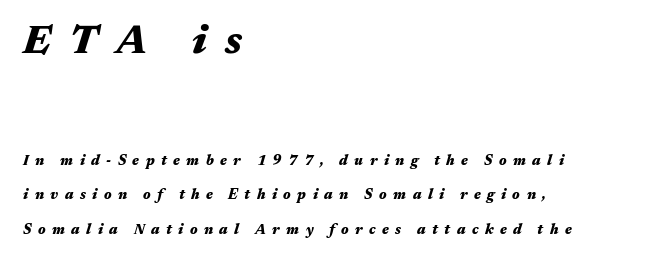
Clear beneath every line of the passage. There's an unmistakable incline to the writing here. Varying glyph widths throughout — classic text-font behaviour. If you drew a ruler down the left edge, every line would touch it. These words are printed bold, with thick strokes throughout. Top chunk: large. Bottom chunk: small.
